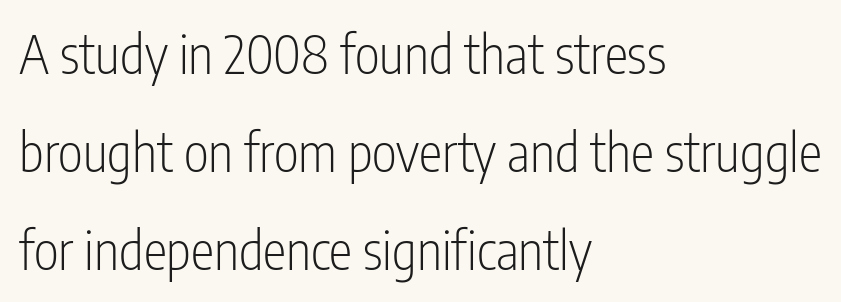
Q: Is the text bold? A: No.
Q: Is the text italic (slanted)? A: No, it is upright.
Q: Is the typeface a serif or a sans-serif typeface? A: Sans-serif.
Q: Is the text underlined? A: No.
Q: How is the paragraph aligned? A: Left-aligned.
Q: Is the spacing between letters normal or unusually wide? A: Normal.
Q: Width (condensed, normal, or wide)? A: Condensed.
Q: Stroke contrast? A: Low.
Q: x-height? A: Medium.
Q: Monospaced? A: No.
